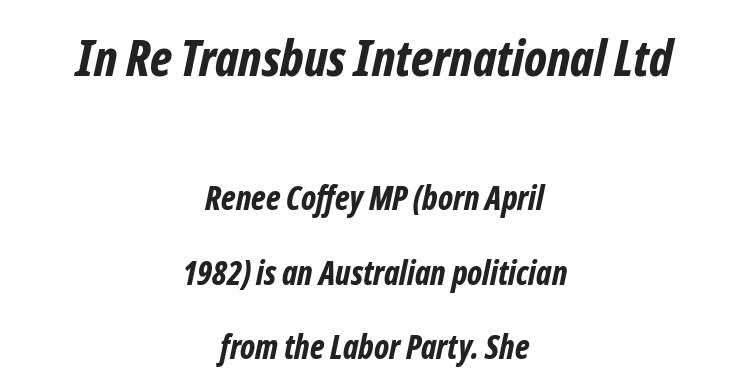
The image shows 50 px bold, condensed type, italic (leaning right); set centered, loose line spacing (2.25x), normal letter spacing, not underlined; the first (top) block is 1.52x larger; low stroke contrast and a medium x-height.
